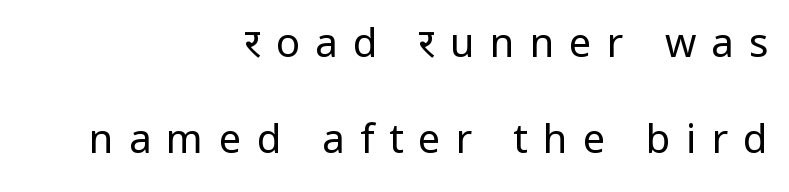
The image shows 40 px regular-weight sans-serif type, upright; set right-aligned, loose line spacing (2.41x), unusually wide letter spacing (+0.38 em), not underlined; low stroke contrast and a medium x-height.
